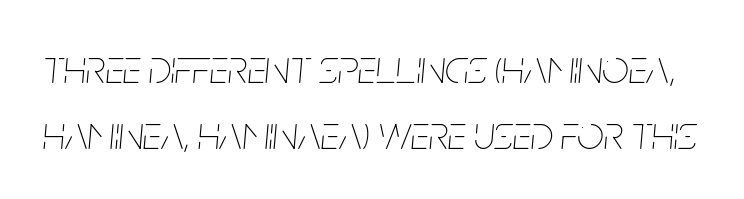
Q: Is the text bold? A: No.
Q: Is the text italic (slanted)? A: Yes, it leans right by about 5 degrees.
Q: Is the text underlined? A: No.
Q: Is the spacing between letters normal or unusually wide? A: Normal.
Q: Is the spacing between lines tight, normal or loose? A: Normal.
Q: Width (condensed, normal, or wide)? A: Condensed.
Q: Stroke contrast? A: Low.
Q: x-height? A: Large.
Q: Monospaced? A: No.
